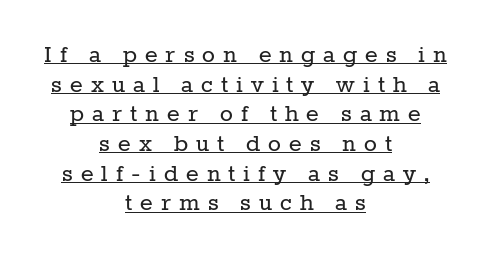
Centered paragraph, ragged on both sides. Letter spacing: wide. Posture: upright roman. The vertical gap from one line to the next is small. No extra ink here — the face is not bold.
